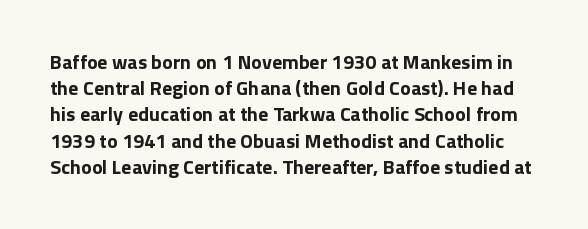
The glyphs are unaccompanied by any horizontal stroke below them. Every stem runs plumb, perpendicular to the baseline. Leading: standard. Between one letter and the next there's only the usual sliver of space.
